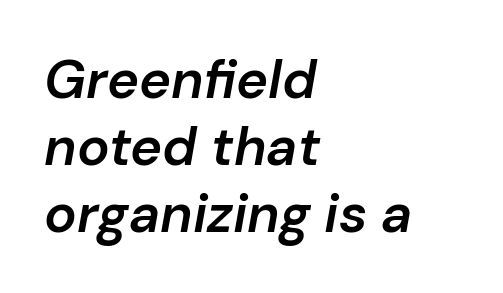
Caption: semibold face, moderately heavy strokes. A bare baseline throughout the passage. Varying glyph widths throughout — classic text-font behaviour. Compared with a centered layout, this one pins lines to the left instead.
